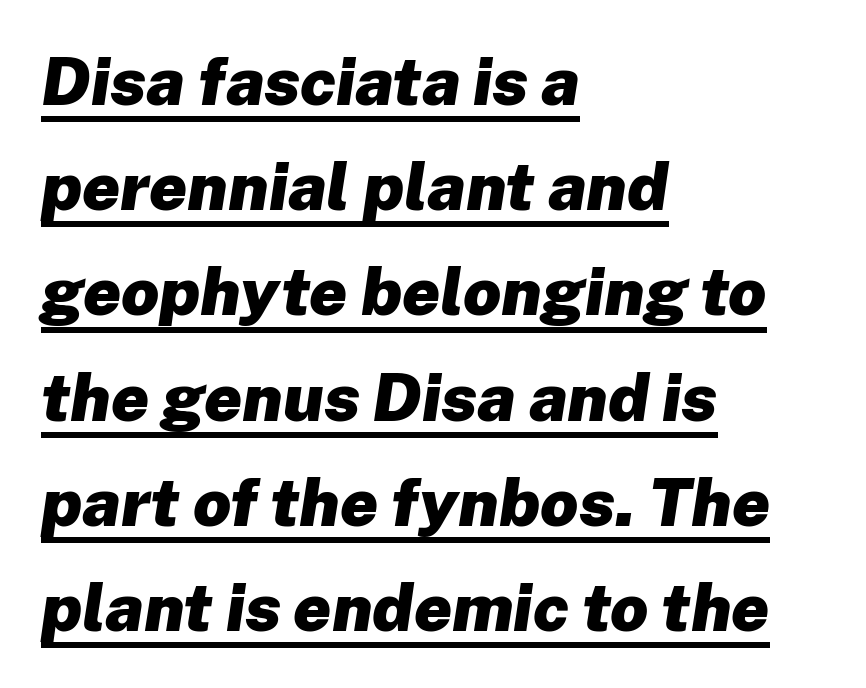
The image shows 67 px heavy type, italic (leaning right); set left-aligned, normal line spacing (1.57x), normal letter spacing, underlined; low stroke contrast and a medium x-height.
